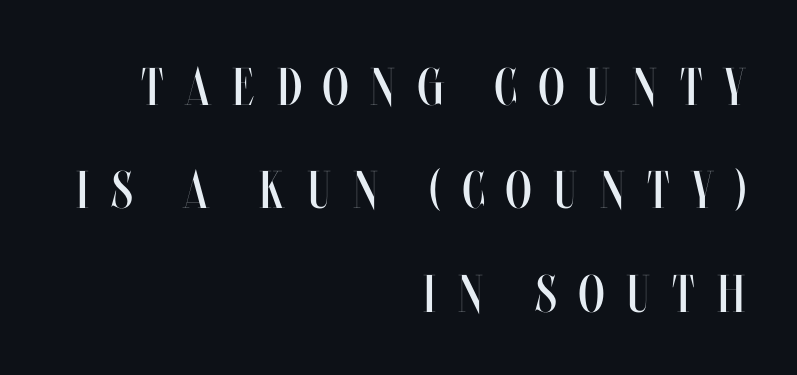
Q: Is the text bold? A: No.
Q: Is the text italic (slanted)? A: No, it is upright.
Q: Is the text underlined? A: No.
Q: How is the paragraph aligned? A: Right-aligned.
Q: Is the spacing between letters normal or unusually wide? A: Unusually wide.
Q: Is the spacing between lines tight, normal or loose? A: Loose.
Q: Width (condensed, normal, or wide)? A: Condensed.
Q: Stroke contrast? A: Medium.
Q: x-height? A: Large.
Q: Monospaced? A: No.
